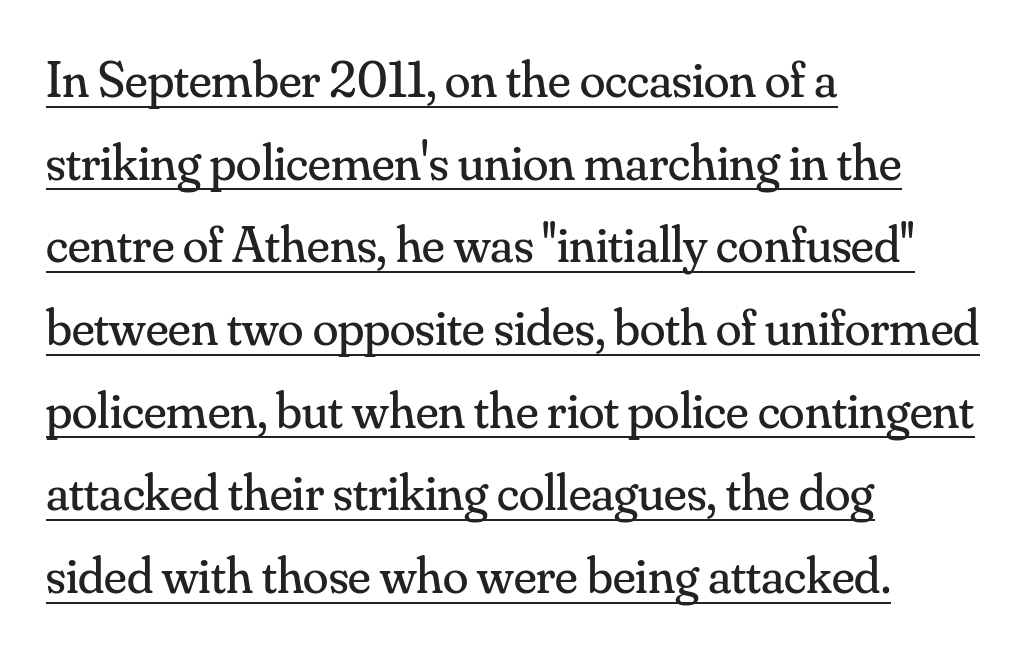
{"serif": "yes", "italic": "no", "bold": "no", "weight": "regular", "width": "normal", "stroke_contrast": "medium", "x_height": "small", "monospaced": "no", "underline": "yes", "align": "left", "line_spacing": "normal", "line_spacing_ratio": 1.59, "letter_spacing": "normal", "letter_spacing_em": 0.0, "glyph_px": 52}
